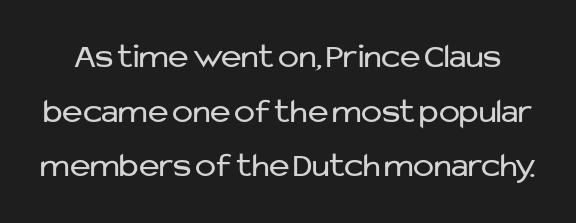
The image shows 35 px regular-weight sans-serif type, upright; set normal line spacing (1.56x), normal letter spacing, not underlined; low stroke contrast and a medium x-height.
